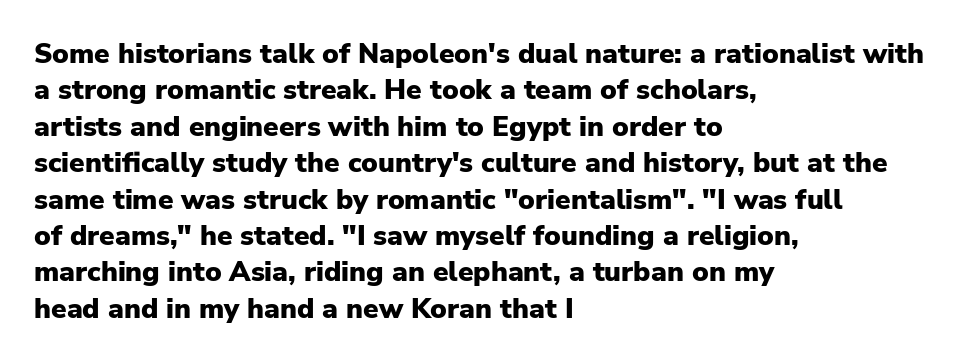
Q: Is the text bold? A: Yes.
Q: Is the text italic (slanted)? A: No, it is upright.
Q: Is the typeface a serif or a sans-serif typeface? A: Sans-serif.
Q: Is the text underlined? A: No.
Q: How is the paragraph aligned? A: Left-aligned.
Q: Is the spacing between letters normal or unusually wide? A: Normal.
Q: Is the spacing between lines tight, normal or loose? A: Normal.
Q: Width (condensed, normal, or wide)? A: Normal.
Q: Stroke contrast? A: Low.
Q: x-height? A: Medium.
Q: Monospaced? A: No.
